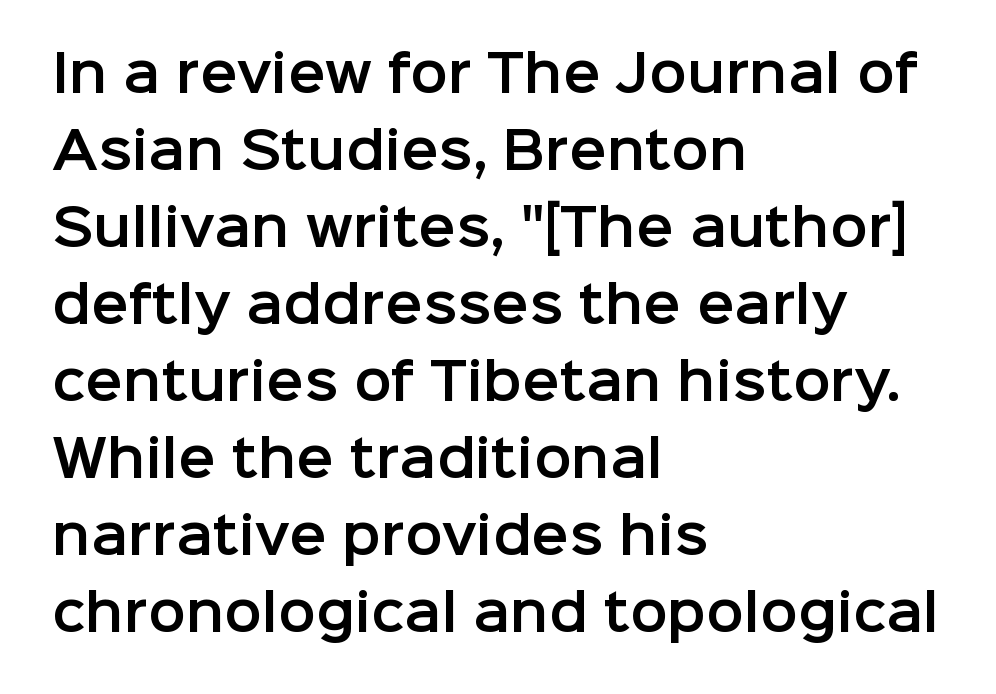
The image shows 50 px sans-serif type, upright; set left-aligned, normal line spacing (1.54x), normal letter spacing, not underlined; low stroke contrast and a medium x-height.
